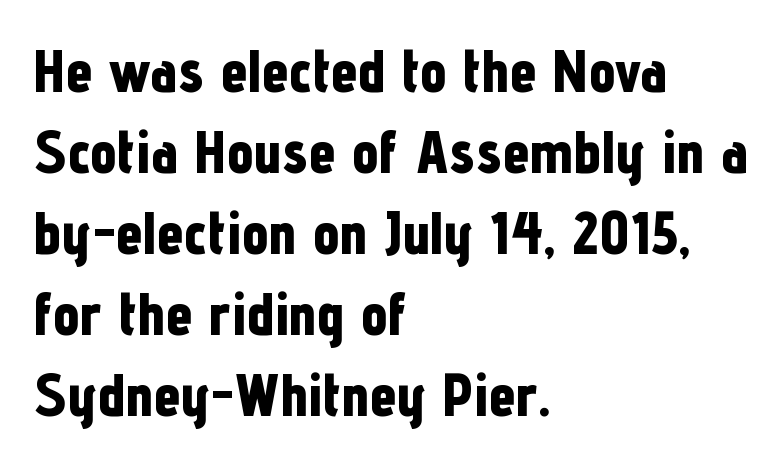
The image shows 60 px bold, condensed sans-serif type, upright; set left-aligned, normal line spacing (1.35x), normal letter spacing, not underlined; low stroke contrast and a medium x-height.
